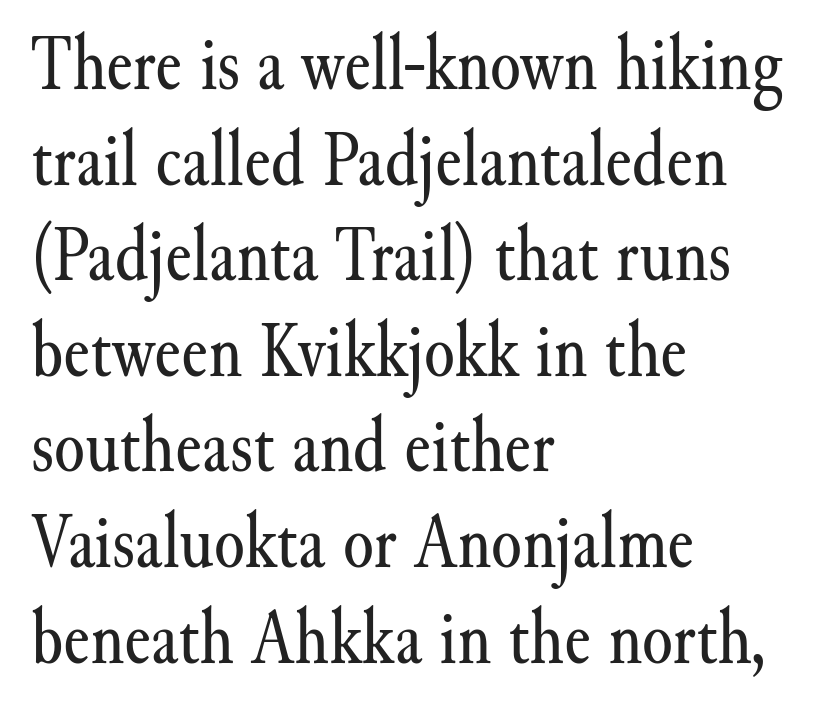
{"serif": "yes", "italic": "no", "bold": "no", "weight": "regular", "width": "normal", "stroke_contrast": "medium", "x_height": "small", "monospaced": "no", "underline": "no", "align": "left", "line_spacing_ratio": 1.21, "letter_spacing": "normal", "letter_spacing_em": 0.0, "glyph_px": 79}
